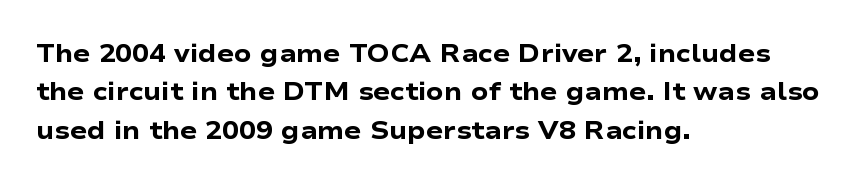
{"italic": "no", "bold": "yes", "underline": "no", "align": "left", "line_spacing": "normal", "line_spacing_ratio": 1.54, "letter_spacing": "normal", "letter_spacing_em": 0.0, "glyph_px": 25}
